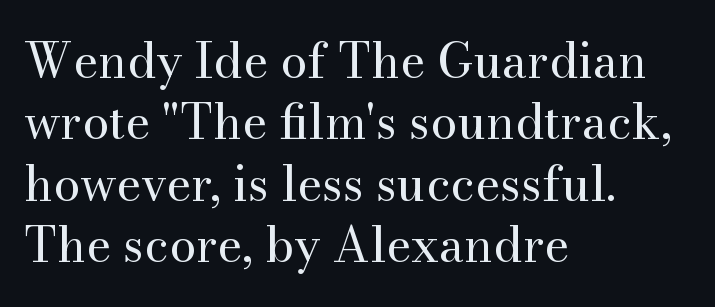
{"serif": "yes", "italic": "no", "bold": "no", "weight": "regular", "width": "normal", "stroke_contrast": "medium", "x_height": "small", "monospaced": "no", "underline": "no", "align": "left", "line_spacing": "normal", "line_spacing_ratio": 1.28, "letter_spacing": "normal", "letter_spacing_em": 0.0, "glyph_px": 48}
